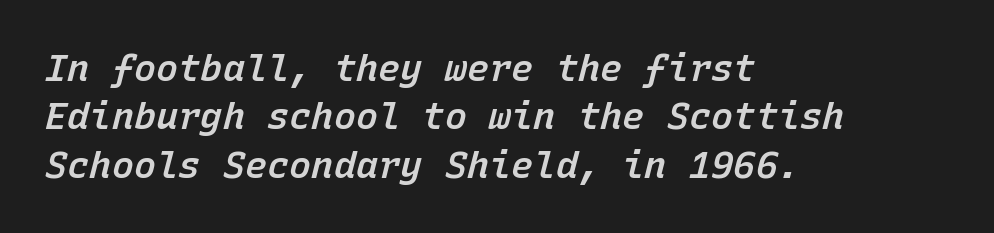
Q: Is the text bold? A: Semi-bold.
Q: Is the text italic (slanted)? A: Yes, it leans right by about 15 degrees.
Q: Is the text underlined? A: No.
Q: How is the paragraph aligned? A: Left-aligned.
Q: Is the spacing between letters normal or unusually wide? A: Normal.
Q: Is the spacing between lines tight, normal or loose? A: Normal.
Q: Width (condensed, normal, or wide)? A: Normal.
Q: Stroke contrast? A: Low.
Q: x-height? A: Medium.
Q: Monospaced? A: Yes.
